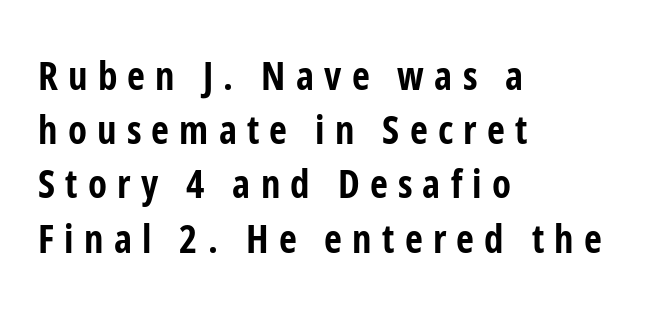
{"serif": "no", "italic": "no", "bold": "yes", "weight": "bold", "width": "condensed", "stroke_contrast": "low", "x_height": "medium", "monospaced": "no", "underline": "no", "align": "left", "line_spacing": "normal", "line_spacing_ratio": 1.39, "letter_spacing": "wide", "letter_spacing_em": 0.26, "glyph_px": 39}
